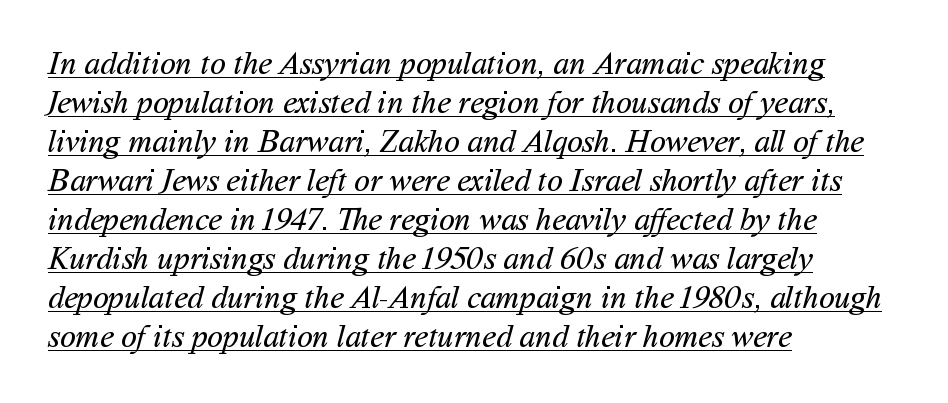
Q: Is the text bold? A: No.
Q: Is the typeface a serif or a sans-serif typeface? A: Sans-serif.
Q: Is the text underlined? A: Yes.
Q: How is the paragraph aligned? A: Left-aligned.
Q: Is the spacing between letters normal or unusually wide? A: Normal.
Q: Width (condensed, normal, or wide)? A: Normal.
Q: Stroke contrast? A: Medium.
Q: x-height? A: Medium.
Q: Monospaced? A: No.
